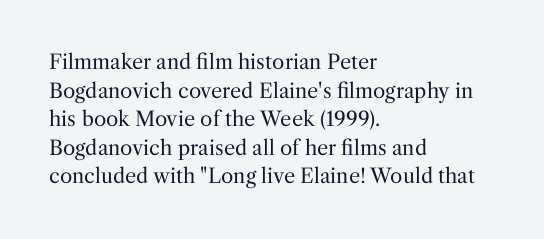
{"italic": "no", "bold": "no", "underline": "no", "align": "left", "line_spacing": "normal", "line_spacing_ratio": 1.43, "letter_spacing": "normal", "letter_spacing_em": 0.0, "glyph_px": 20}
